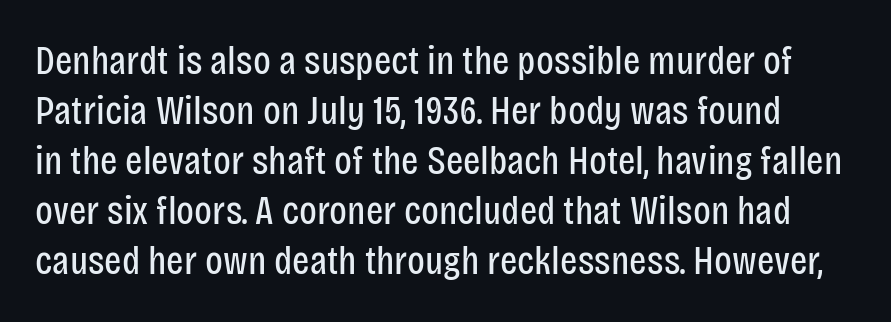
The image shows 41 px regular-weight, condensed sans-serif type, upright; set line spacing 1.22x, normal letter spacing, not underlined; low stroke contrast and a large x-height.
